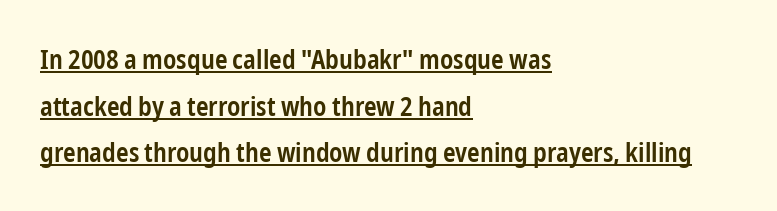
The lettering stays uniformly vertical, giving the passage a roman look. The ragged edge is on the right, which tells us the setting is flush left. Caption: lettering with a line underneath. This rendering leaves character spacing at its baseline value. The glyphs have the mass of a demibold cut, below bold.
